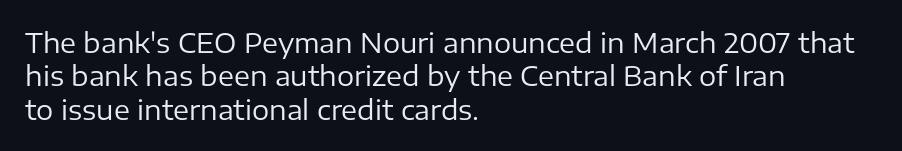
{"italic": "no", "bold": "no", "underline": "no", "align": "left", "line_spacing_ratio": 1.24, "letter_spacing": "normal", "letter_spacing_em": 0.0, "glyph_px": 27}
